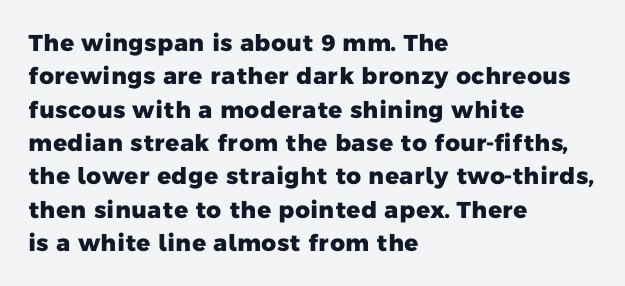
The image shows 23 px bold type; set left-aligned, normal line spacing (1.45x), normal letter spacing, not underlined.
